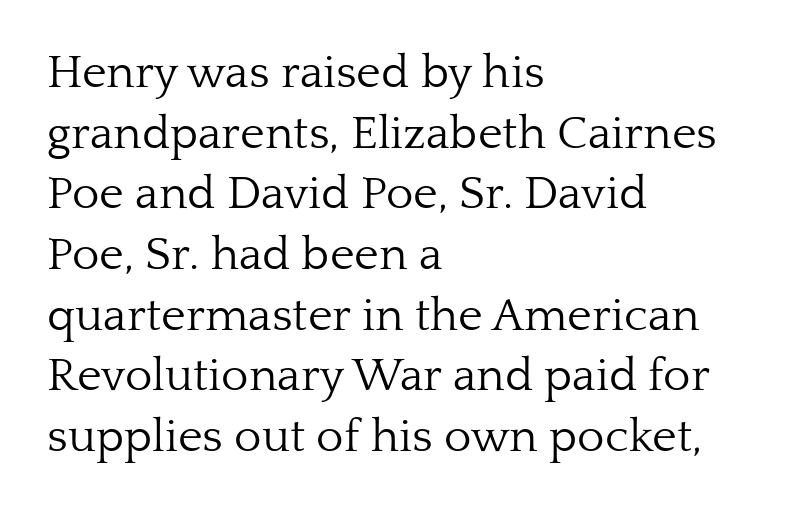
Q: Is the text bold? A: No.
Q: Is the text italic (slanted)? A: No, it is upright.
Q: Is the typeface a serif or a sans-serif typeface? A: Serif.
Q: Is the text underlined? A: No.
Q: How is the paragraph aligned? A: Left-aligned.
Q: Is the spacing between letters normal or unusually wide? A: Normal.
Q: Is the spacing between lines tight, normal or loose? A: Normal.
Q: Width (condensed, normal, or wide)? A: Normal.
Q: Stroke contrast? A: Low.
Q: x-height? A: Medium.
Q: Monospaced? A: No.
